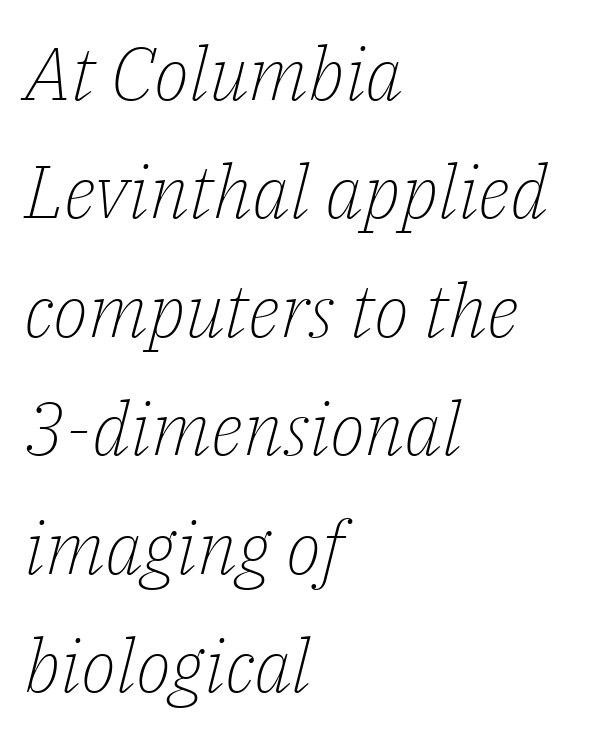
{"serif": "yes", "italic": "yes", "lean": "right", "slant_degrees": 14, "bold": "no", "weight": "light", "width": "normal", "stroke_contrast": "low", "x_height": "medium", "monospaced": "no", "underline": "no", "align": "left", "line_spacing": "normal", "line_spacing_ratio": 1.6, "letter_spacing": "normal", "letter_spacing_em": 0.0, "glyph_px": 74}
